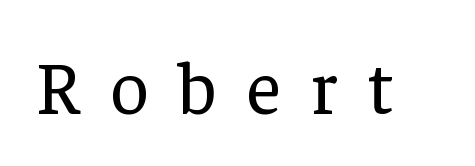
{"serif": "yes", "italic": "no", "bold": "no", "weight": "regular", "width": "normal", "stroke_contrast": "low", "x_height": "medium", "monospaced": "no", "underline": "no", "letter_spacing": "wide", "letter_spacing_em": 0.4, "glyph_px": 75}
